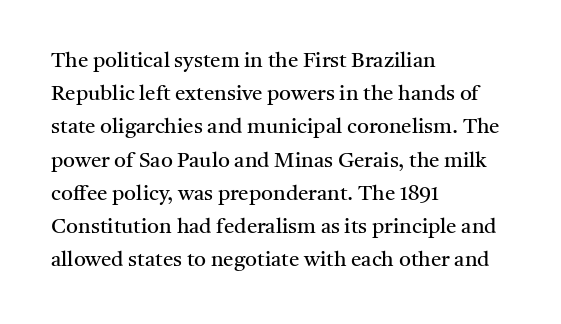
The face looks like a standard text weight, possibly lighter. Short and long lines alike share a common starting point at left. Vertically, the passage feels balanced, rows spaced as you'd expect. A bare baseline throughout the passage. Here the glyphs are tracked normally, forming tight word shapes.
